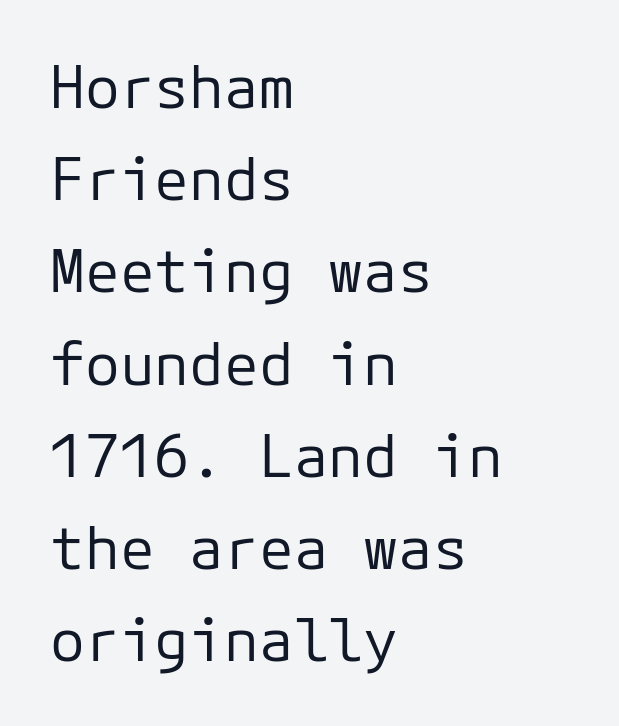
The image shows 58 px regular-weight sans-serif type, upright, monospaced; set left-aligned, normal line spacing (1.59x), normal letter spacing, not underlined; low stroke contrast and a medium x-height.
